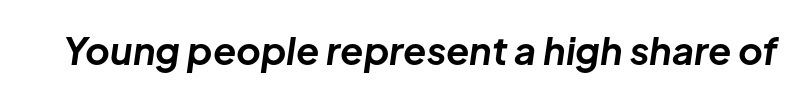
The image shows 38 px bold type, italic (leaning right); set normal letter spacing, not underlined; low stroke contrast and a medium x-height.
